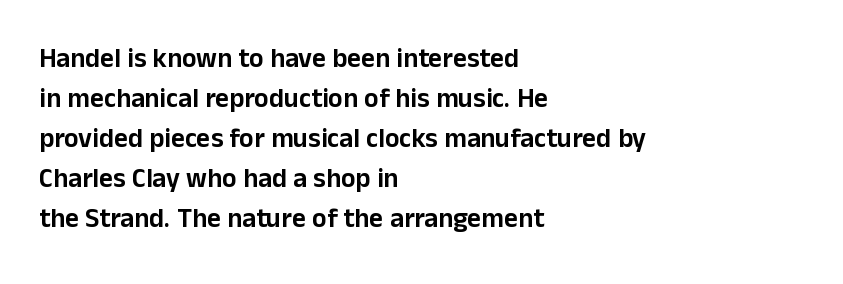
Q: Is the text italic (slanted)? A: No, it is upright.
Q: Is the text underlined? A: No.
Q: How is the paragraph aligned? A: Left-aligned.
Q: Is the spacing between letters normal or unusually wide? A: Normal.
Q: Is the spacing between lines tight, normal or loose? A: Normal.
